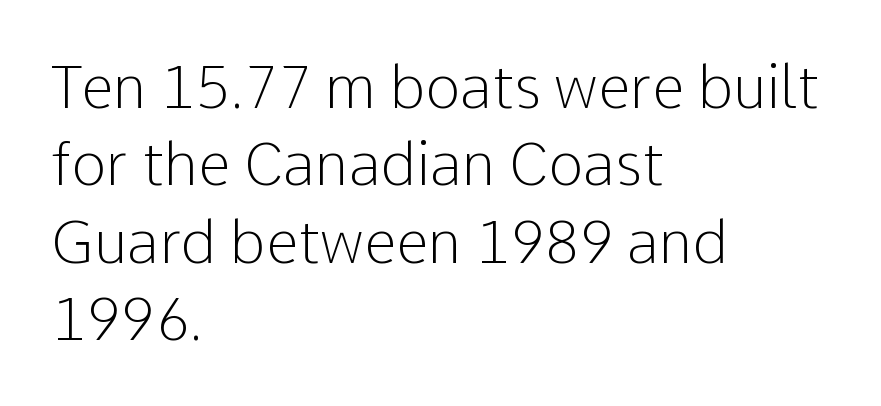
The image shows 59 px light sans-serif type, upright; set left-aligned, normal line spacing (1.31x), normal letter spacing, not underlined; low stroke contrast and a medium x-height.
